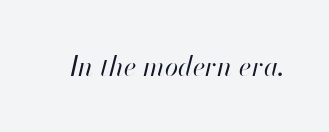
The image shows 27 px text type, italic (leaning right); set normal letter spacing, not underlined.
